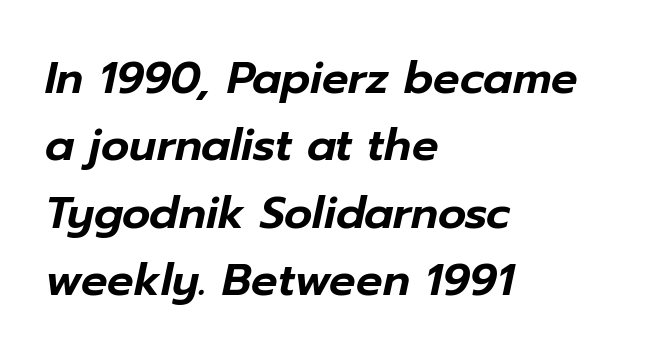
{"italic": "yes", "lean": "right", "slant_degrees": 12, "width": "normal", "stroke_contrast": "low", "x_height": "medium", "monospaced": "no", "underline": "no", "align": "left", "line_spacing": "normal", "line_spacing_ratio": 1.53, "letter_spacing": "normal", "letter_spacing_em": 0.0, "glyph_px": 44}
